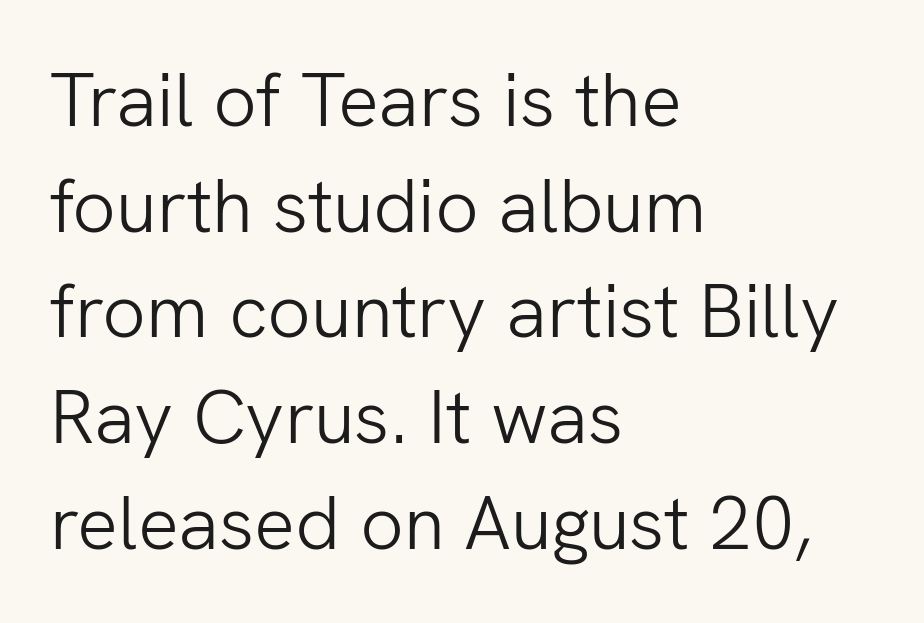
The image shows 76 px light sans-serif type, upright; set left-aligned, normal line spacing (1.39x), normal letter spacing, not underlined; low stroke contrast and a medium x-height.
